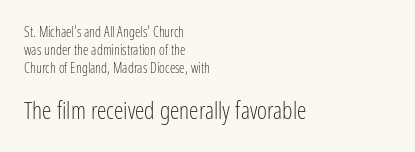
{"italic": "no", "bold": "no", "underline": "no", "align": "left", "line_spacing": "normal", "line_spacing_ratio": 1.3, "letter_spacing": "normal", "letter_spacing_em": 0.0, "larger_block": "second", "size_ratio": 1.71, "glyph_px": 24}
